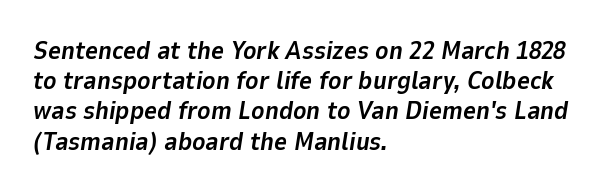
The gaps between neighbouring characters are ordinary and unremarkable. Glance below the letters and you will spot only blank space. Thick stems and heavy bowls — unmistakably bold. Caption: multi-line text, flush left, ragged right.
